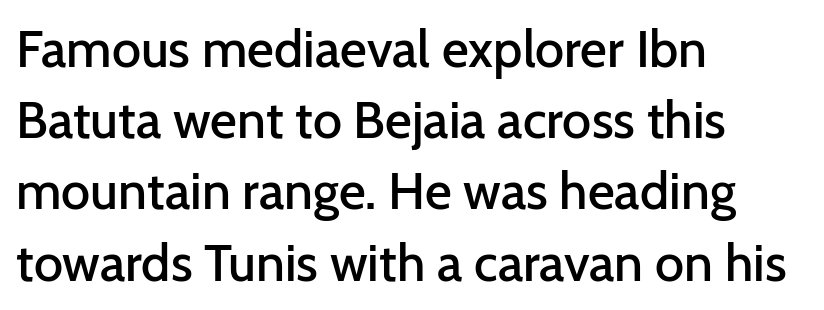
Q: Is the text bold? A: Semi-bold.
Q: Is the text italic (slanted)? A: No, it is upright.
Q: Is the typeface a serif or a sans-serif typeface? A: Sans-serif.
Q: Is the text underlined? A: No.
Q: How is the paragraph aligned? A: Left-aligned.
Q: Is the spacing between letters normal or unusually wide? A: Normal.
Q: Is the spacing between lines tight, normal or loose? A: Normal.
Q: Width (condensed, normal, or wide)? A: Normal.
Q: Stroke contrast? A: Low.
Q: x-height? A: Medium.
Q: Monospaced? A: No.
